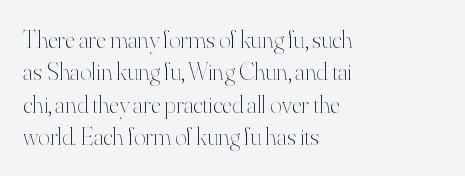
The words here are not underlined. Whoever set this chose a conventional vertical rhythm. Honestly, the letter spacing is just normal — you wouldn't notice it. Tall strokes in this sample are plumb rather than angled. Compared with a centered layout, this one pins lines to the left instead. The weight tops out at a normal text grade.
